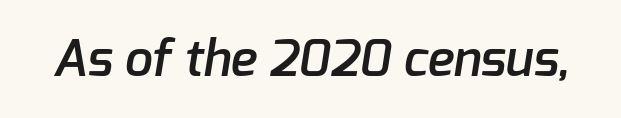
These lines keep a tight, regular rhythm from letter to letter. Each letter keeps its own natural width here, so spacing adapts to shape. A semibold gives these letters moderate extra thickness, short of bold. The passage shown is not underscored anywhere.
